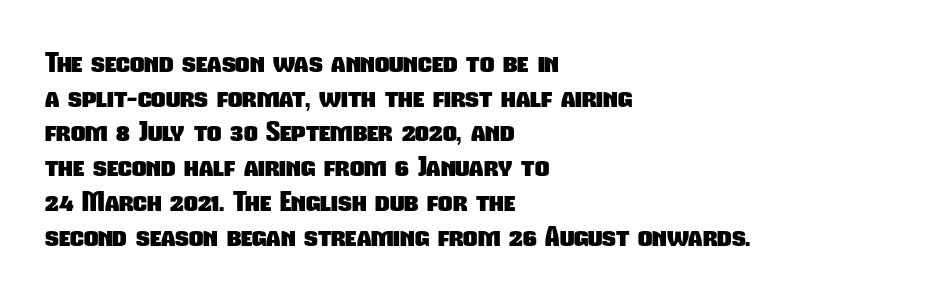
{"serif": "no", "bold": "yes", "weight": "heavy", "width": "condensed", "stroke_contrast": "low", "x_height": "medium", "monospaced": "no", "underline": "no", "align": "left", "line_spacing_ratio": 1.24, "letter_spacing": "normal", "letter_spacing_em": 0.0, "glyph_px": 28}
